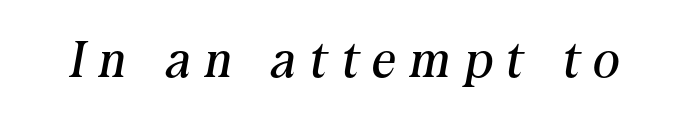
{"serif": "yes", "italic": "yes", "lean": "right", "slant_degrees": 10, "bold": "no", "weight": "regular", "width": "normal", "stroke_contrast": "medium", "x_height": "medium", "monospaced": "no", "underline": "no", "letter_spacing": "wide", "letter_spacing_em": 0.28, "glyph_px": 51}
